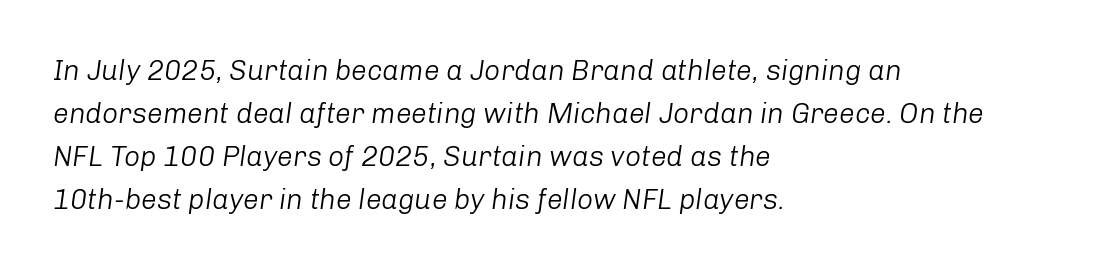
The image shows 28 px light type, italic (leaning right); set left-aligned, normal line spacing (1.54x), normal letter spacing, not underlined; low stroke contrast and a medium x-height.
